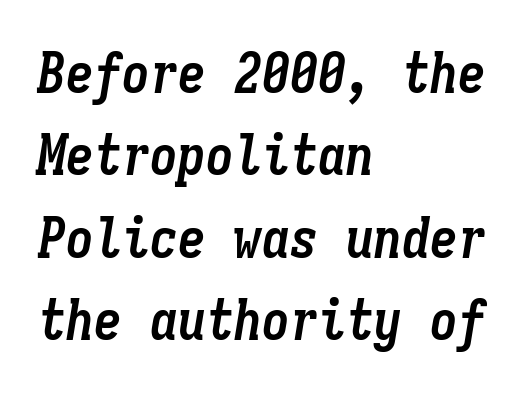
Every character here occupies the same horizontal width, giving the sample a typewriter-like rhythm. Heft: maximum for text — a bold. These lines sit exactly where default settings would place them. Each word holds together tightly as a unit, with standard inter-letter gaps. The axis of the letterforms is tilted away from vertical.
